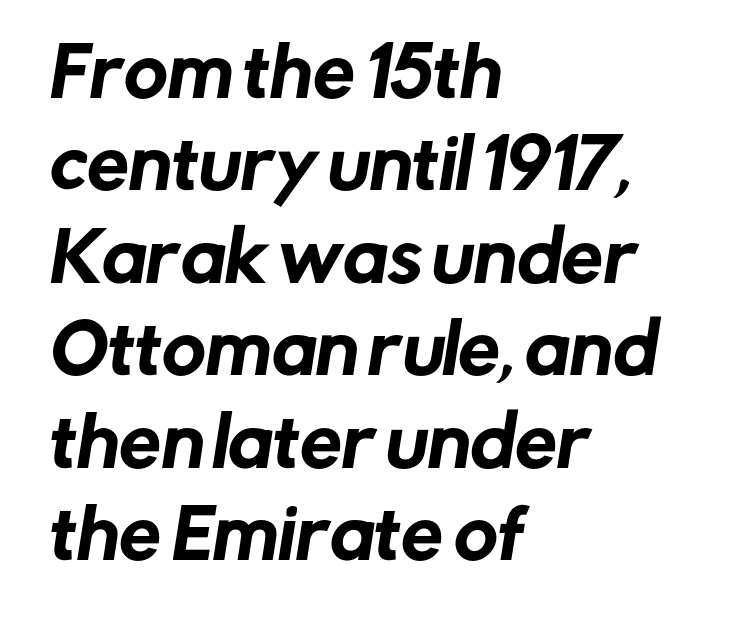
{"serif": "no", "width": "normal", "stroke_contrast": "low", "x_height": "medium", "monospaced": "no", "underline": "no", "align": "left", "line_spacing": "normal", "line_spacing_ratio": 1.38, "letter_spacing": "normal", "letter_spacing_em": 0.0, "glyph_px": 67}
